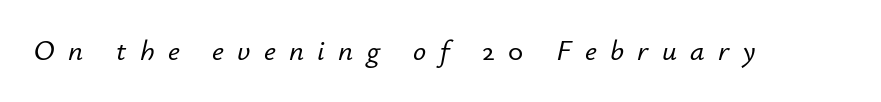
{"italic": "yes", "lean": "right", "slant_degrees": 12, "width": "normal", "stroke_contrast": "low", "x_height": "small", "monospaced": "no", "underline": "no", "letter_spacing": "wide", "letter_spacing_em": 0.46, "glyph_px": 29}
